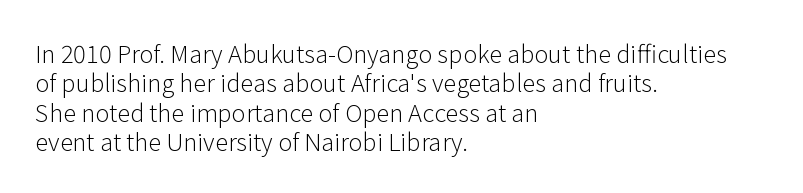
Q: Is the text bold? A: No.
Q: Is the text italic (slanted)? A: No, it is upright.
Q: Is the text underlined? A: No.
Q: How is the paragraph aligned? A: Left-aligned.
Q: Is the spacing between letters normal or unusually wide? A: Normal.
